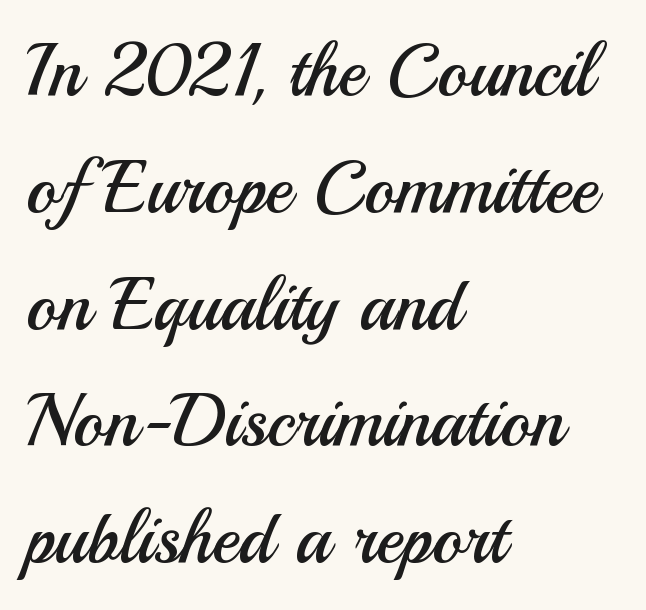
The typeface chosen for these lines omits serifs. Horizontal bands of white between lines are of average thickness. The horizontal fit of the characters is conventional and even. Alignment: flush left.
